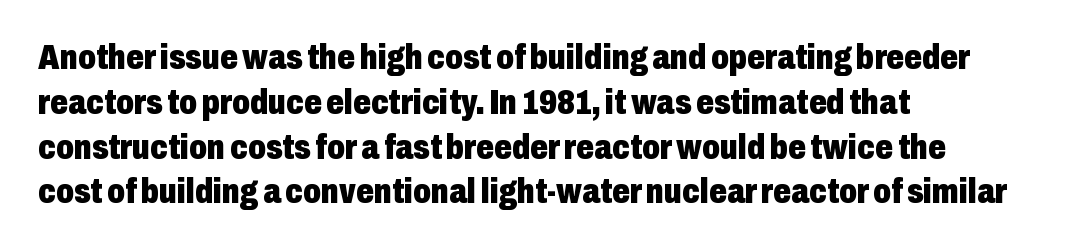
The image shows 35 px heavy, condensed sans-serif type, upright; set left-aligned, normal line spacing (1.28x), normal letter spacing, not underlined; low stroke contrast and a medium x-height.
